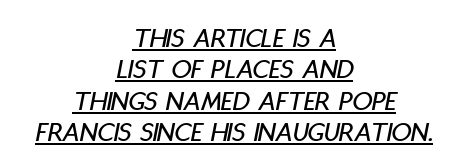
These lines keep a tight, regular rhythm from letter to letter. The passage shown is typed in a proportional face where columns would drift. One glance says dense: line gaps are narrower than usual. The axis of the letterforms is tilted away from vertical. The words here are underlined. Compared with a flush-left layout, this one balances lines on the center instead.
